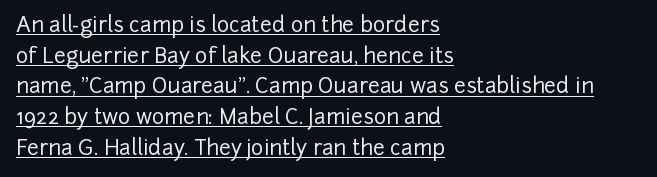
Q: Is the text italic (slanted)? A: No, it is upright.
Q: Is the text underlined? A: Yes.
Q: How is the paragraph aligned? A: Left-aligned.
Q: Is the spacing between letters normal or unusually wide? A: Normal.
Q: Is the spacing between lines tight, normal or loose? A: Normal.
